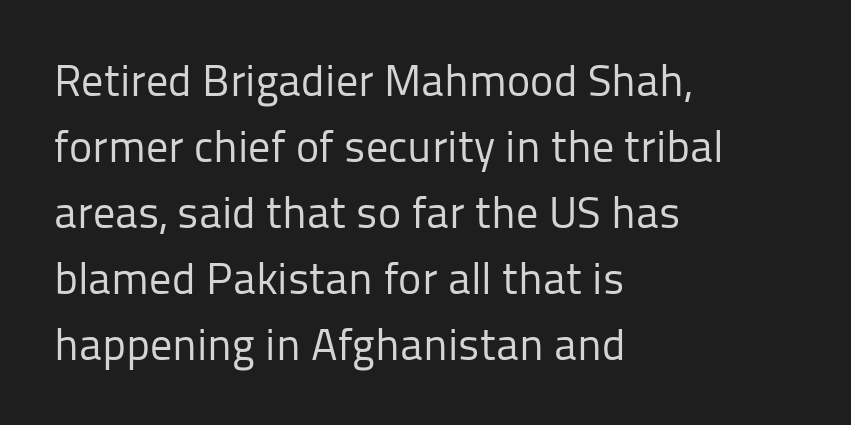
Q: Is the text bold? A: No.
Q: Is the text italic (slanted)? A: No, it is upright.
Q: Is the typeface a serif or a sans-serif typeface? A: Sans-serif.
Q: Is the text underlined? A: No.
Q: How is the paragraph aligned? A: Left-aligned.
Q: Is the spacing between letters normal or unusually wide? A: Normal.
Q: Is the spacing between lines tight, normal or loose? A: Normal.
Q: Width (condensed, normal, or wide)? A: Normal.
Q: Stroke contrast? A: Low.
Q: x-height? A: Medium.
Q: Monospaced? A: No.
